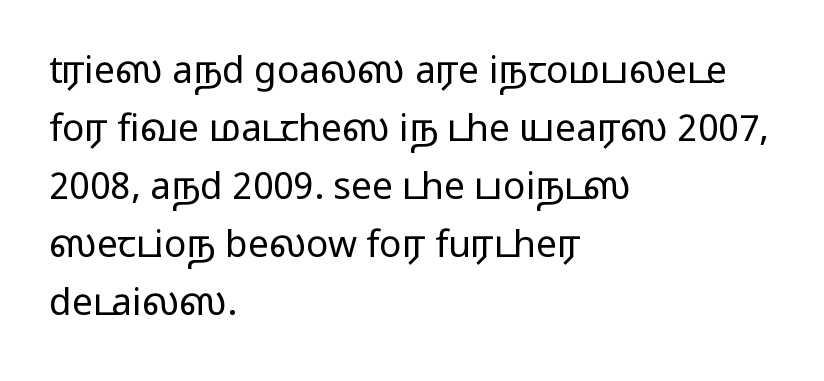
The image shows 37 px regular-weight, wide sans-serif type, upright; set left-aligned, normal line spacing (1.57x), normal letter spacing, not underlined; low stroke contrast and a medium x-height.
